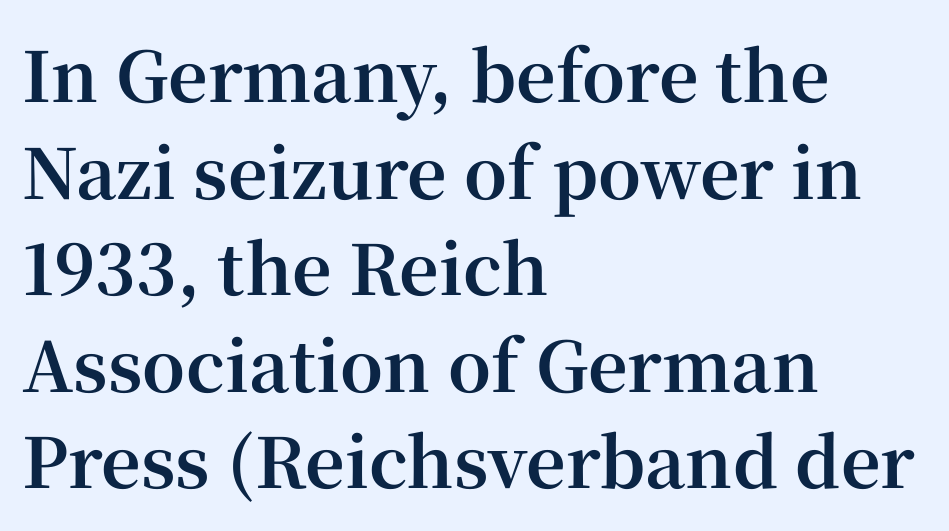
The image shows 69 px bold serif type, upright; set left-aligned, normal line spacing (1.4x), normal letter spacing, not underlined; high stroke contrast and a medium x-height.
